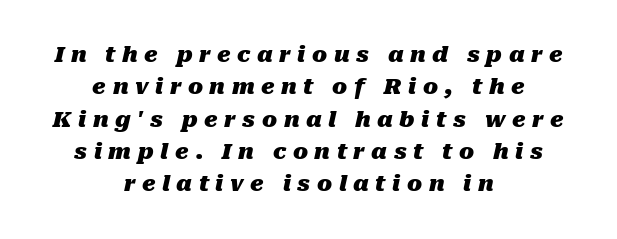
The image shows 22 px bold type, italic (leaning right); set centered, normal line spacing (1.47x), unusually wide letter spacing (+0.3 em), not underlined.
